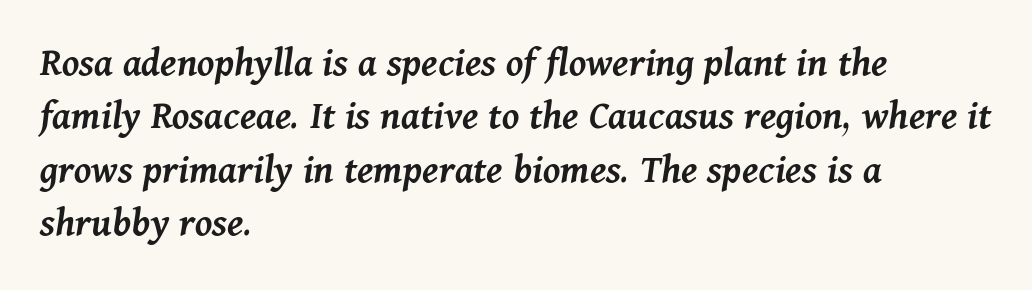
The rendering uses natural spacing where letterforms have individual widths. Slightly chunky letters — semibold, I'd say, not full bold. Decoration check: the copy has no underline. Casual observation: everything's shoved over to the left. Style check: oblique.
